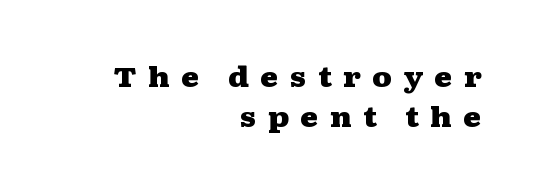
{"serif": "yes", "italic": "no", "bold": "yes", "weight": "heavy", "width": "wide", "stroke_contrast": "medium", "x_height": "medium", "monospaced": "no", "underline": "no", "align": "right", "line_spacing": "normal", "line_spacing_ratio": 1.43, "letter_spacing": "wide", "letter_spacing_em": 0.39, "glyph_px": 28}
